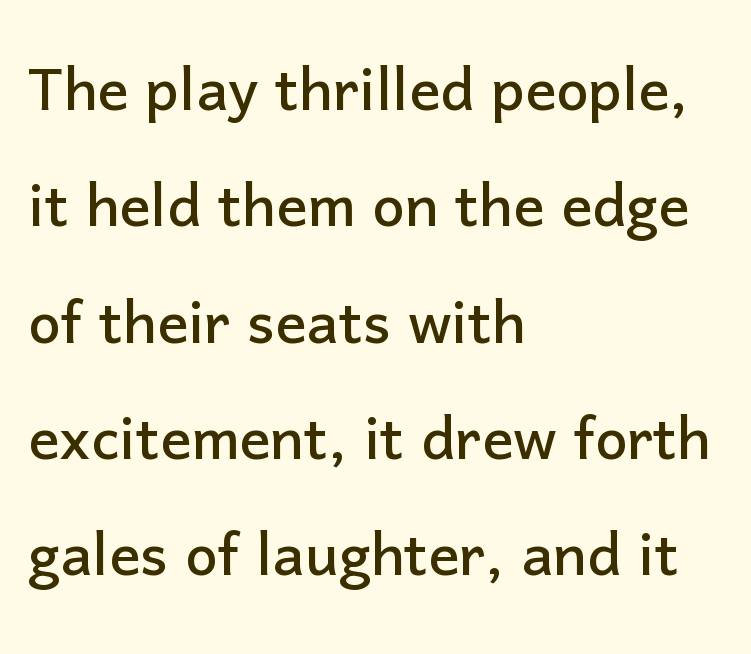
Q: Is the text italic (slanted)? A: No, it is upright.
Q: Is the typeface a serif or a sans-serif typeface? A: Sans-serif.
Q: Is the text underlined? A: No.
Q: How is the paragraph aligned? A: Left-aligned.
Q: Is the spacing between letters normal or unusually wide? A: Normal.
Q: Is the spacing between lines tight, normal or loose? A: Normal.
Q: Width (condensed, normal, or wide)? A: Normal.
Q: Stroke contrast? A: Low.
Q: x-height? A: Medium.
Q: Monospaced? A: No.
